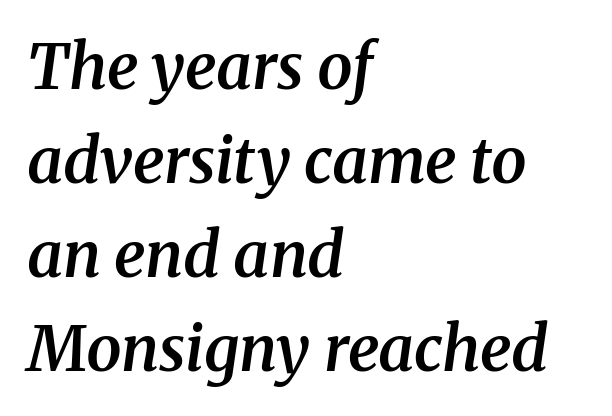
{"serif": "yes", "italic": "yes", "lean": "right", "slant_degrees": 8, "bold": "semi", "weight": "semibold", "width": "normal", "stroke_contrast": "medium", "x_height": "medium", "monospaced": "no", "underline": "no", "align": "left", "line_spacing": "normal", "line_spacing_ratio": 1.49, "letter_spacing": "normal", "letter_spacing_em": 0.0, "glyph_px": 63}
